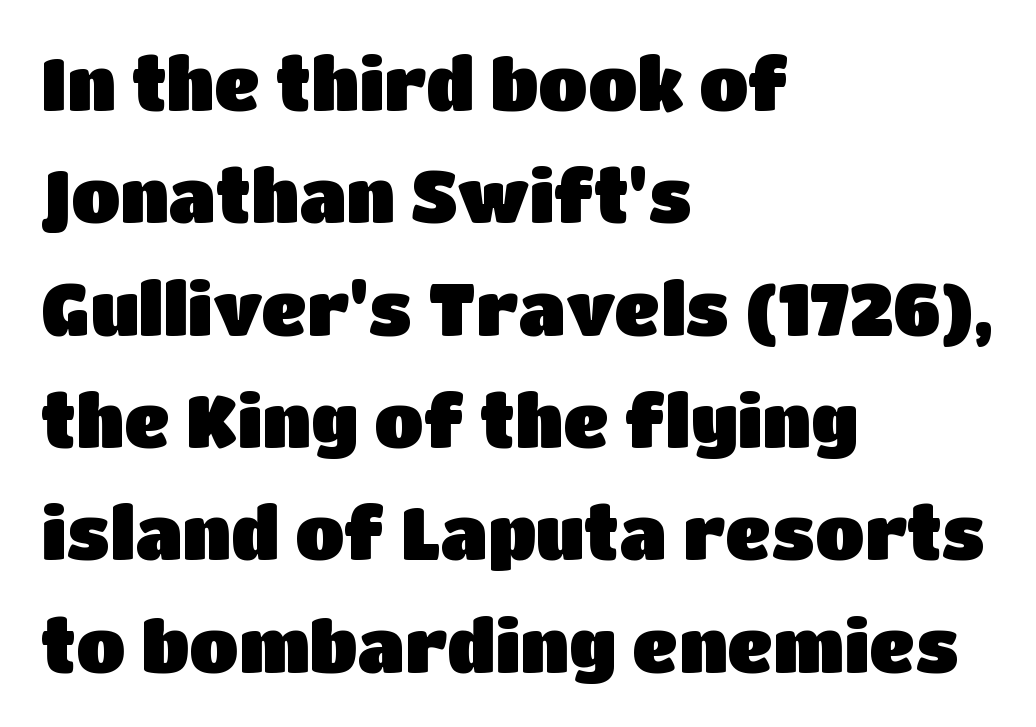
No word sits above an underline. Regular leading. In terms of letterform style, serifs are entirely absent. The face used here is rendered with its standard letterfit. Line starts are locked; line ends wander. Notice how the stems are strictly vertical — no italics here.
